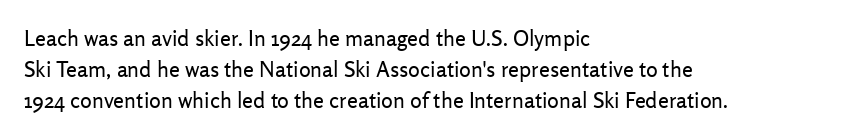
Q: Is the text bold? A: No.
Q: Is the text italic (slanted)? A: No, it is upright.
Q: Is the text underlined? A: No.
Q: How is the paragraph aligned? A: Left-aligned.
Q: Is the spacing between letters normal or unusually wide? A: Normal.
Q: Is the spacing between lines tight, normal or loose? A: Normal.
